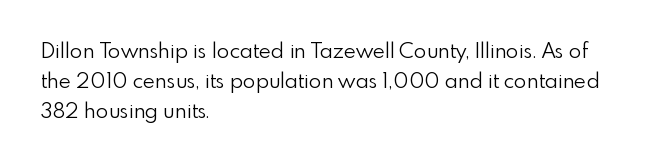
The image shows 21 px text type, upright; set left-aligned, normal line spacing (1.43x), normal letter spacing, not underlined.
